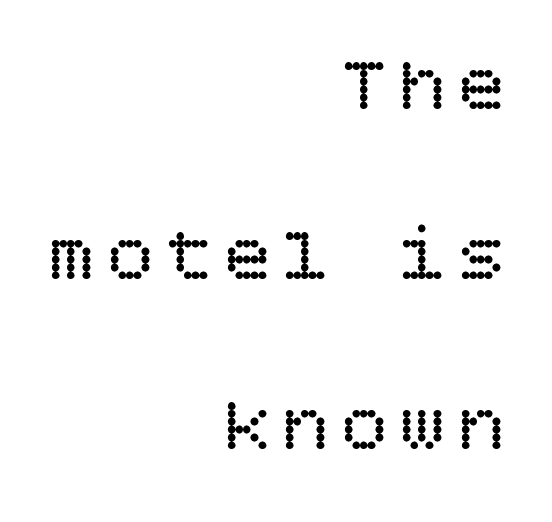
{"italic": "no", "bold": "no", "weight": "regular", "width": "normal", "stroke_contrast": "low", "x_height": "large", "underline": "no", "align": "right", "line_spacing": "loose", "line_spacing_ratio": 2.21, "glyph_px": 77}
